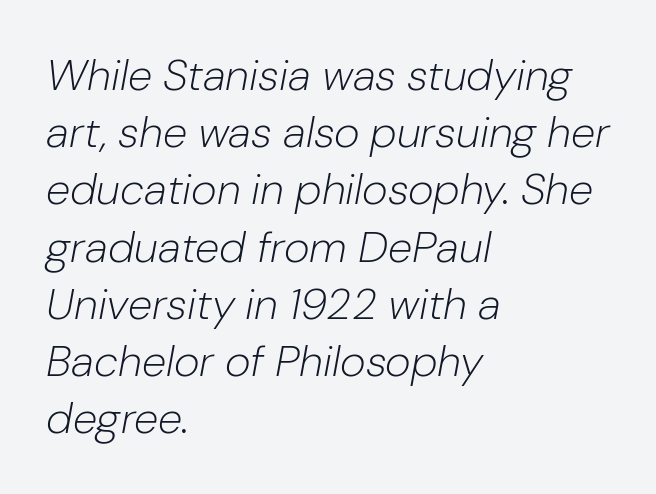
The image shows 44 px light type, italic (leaning right); set left-aligned, normal line spacing (1.3x), normal letter spacing, not underlined; low stroke contrast and a medium x-height.
